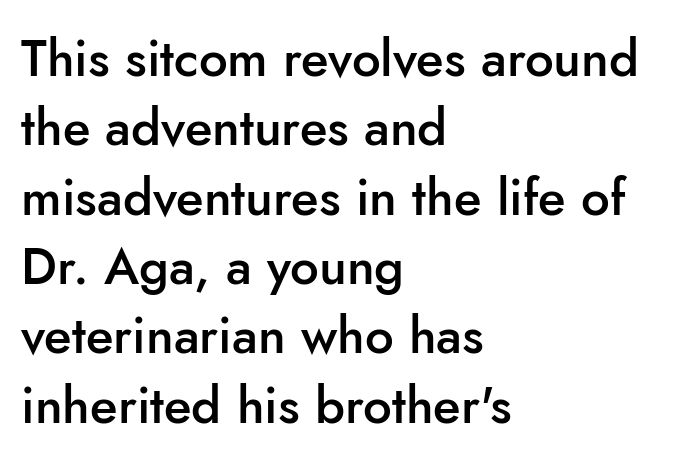
The image shows 51 px semibold sans-serif type, upright; set left-aligned, normal line spacing (1.36x), normal letter spacing, not underlined; low stroke contrast and a small x-height.
